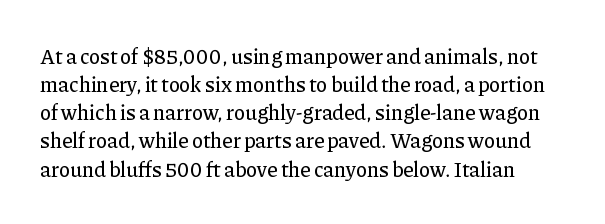
Q: Is the text italic (slanted)? A: No, it is upright.
Q: Is the text underlined? A: No.
Q: Is the spacing between letters normal or unusually wide? A: Normal.
Q: Is the spacing between lines tight, normal or loose? A: Normal.
